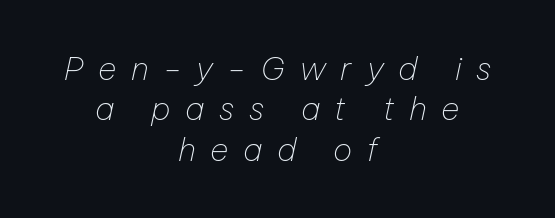
The image shows 32 px thin type, italic (leaning right); set centered, normal line spacing (1.26x), unusually wide letter spacing (+0.46 em), not underlined; low stroke contrast and a medium x-height.
